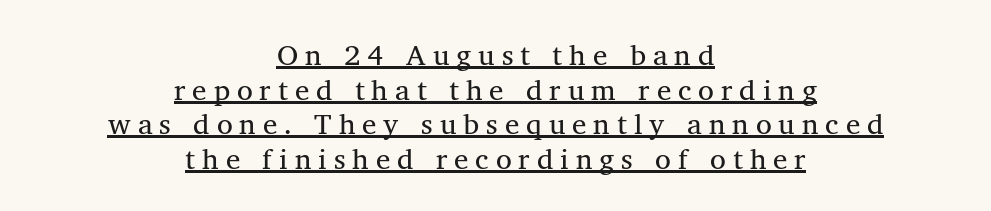
{"serif": "yes", "bold": "no", "weight": "regular", "width": "normal", "stroke_contrast": "medium", "x_height": "medium", "monospaced": "no", "underline": "yes", "align": "center", "line_spacing_ratio": 1.19, "letter_spacing": "wide", "letter_spacing_em": 0.24, "glyph_px": 29}
